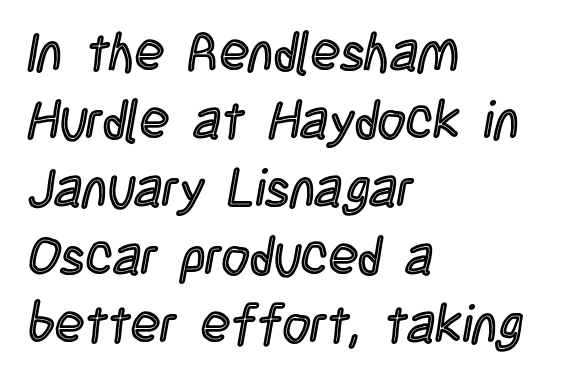
Q: Is the text italic (slanted)? A: Yes.
Q: Is the text underlined? A: No.
Q: How is the paragraph aligned? A: Left-aligned.
Q: Is the spacing between letters normal or unusually wide? A: Normal.
Q: Is the spacing between lines tight, normal or loose? A: Normal.
Q: Width (condensed, normal, or wide)? A: Condensed.
Q: x-height? A: Large.
Q: Monospaced? A: No.
